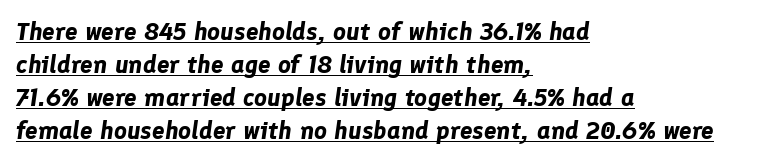
The image shows 25 px bold type, italic (leaning right); set left-aligned, normal line spacing (1.32x), normal letter spacing, underlined.
